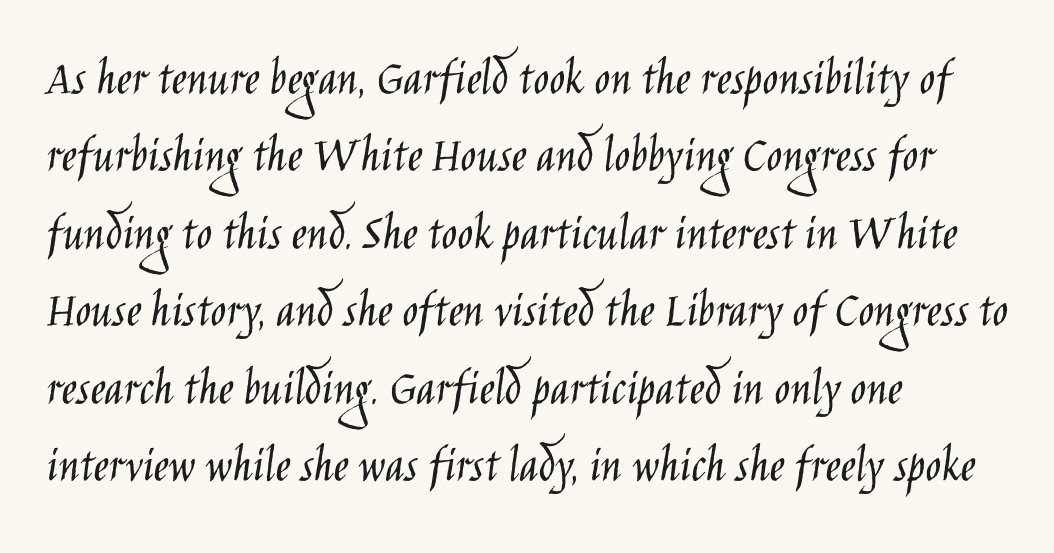
The image shows 52 px light, condensed sans-serif type; set left-aligned, normal line spacing (1.49x), normal letter spacing, not underlined; low stroke contrast and a large x-height.
